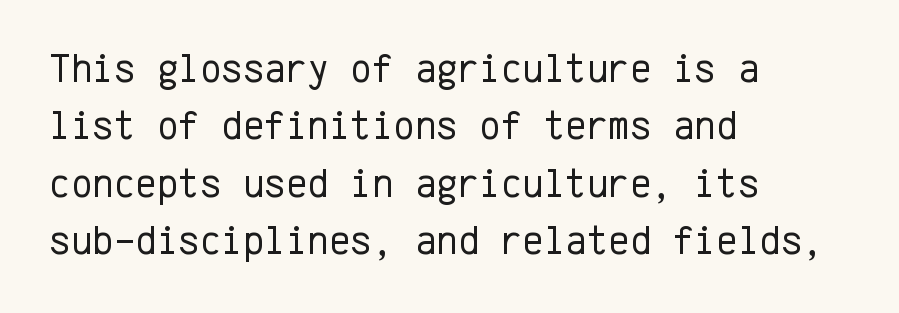
Q: Is the text bold? A: No.
Q: Is the text italic (slanted)? A: No, it is upright.
Q: Is the typeface a serif or a sans-serif typeface? A: Sans-serif.
Q: Is the text underlined? A: No.
Q: How is the paragraph aligned? A: Left-aligned.
Q: Is the spacing between letters normal or unusually wide? A: Normal.
Q: Is the spacing between lines tight, normal or loose? A: Normal.
Q: Width (condensed, normal, or wide)? A: Normal.
Q: Stroke contrast? A: Low.
Q: x-height? A: Medium.
Q: Monospaced? A: Yes.
